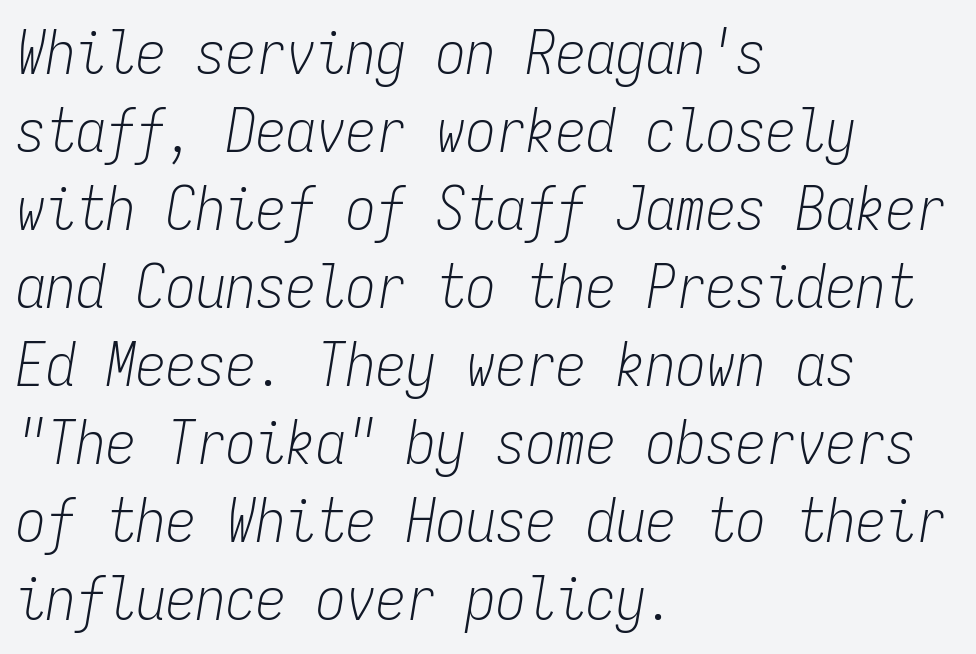
Q: Is the text bold? A: No.
Q: Is the text italic (slanted)? A: Yes, it leans right by about 9 degrees.
Q: Is the text underlined? A: No.
Q: How is the paragraph aligned? A: Left-aligned.
Q: Is the spacing between letters normal or unusually wide? A: Normal.
Q: Is the spacing between lines tight, normal or loose? A: Normal.
Q: Width (condensed, normal, or wide)? A: Condensed.
Q: Stroke contrast? A: Low.
Q: x-height? A: Medium.
Q: Monospaced? A: Yes.
